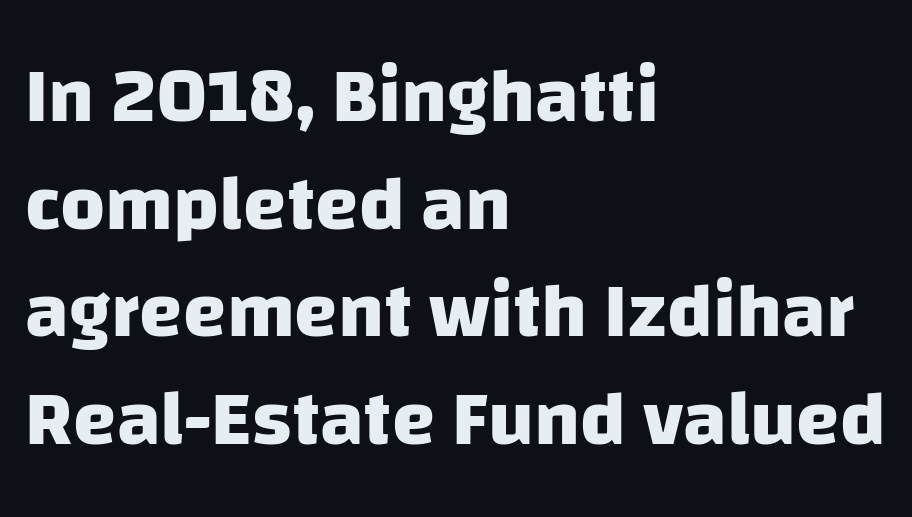
Bare-footed words on every line. The type is set solid horizontally, with unmodified tracking. The glyphs in this specimen are sans serif. A classic flush-left, rag-right setting is used for this passage. The leading is moderate, giving the passage an even texture. Here the designer chose a conventional face with non-uniform glyph widths.
